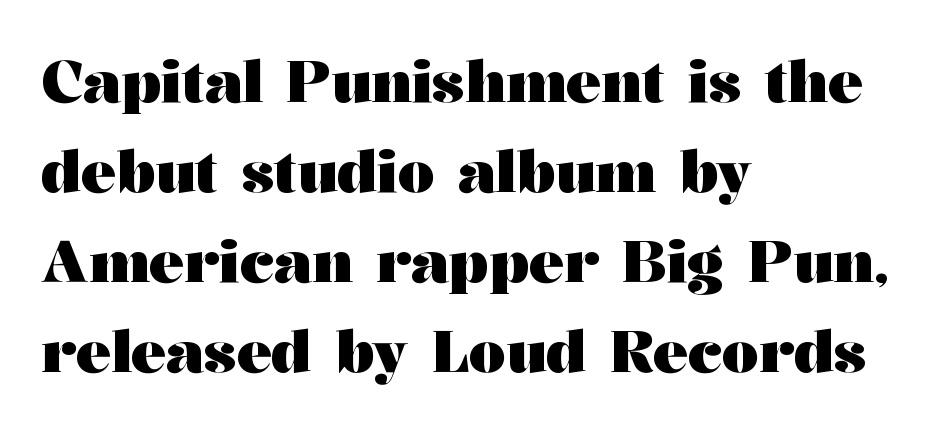
A typesetter would call this proportional, since set widths differ per character. Every stem runs plumb, perpendicular to the baseline. Anything drawn beneath the words? Only blank space. The rows are spaced the way most documents space them. I'd call this a serif setting — the letters wear small feet. Tracking value appears to be zero — textbook default spacing.
